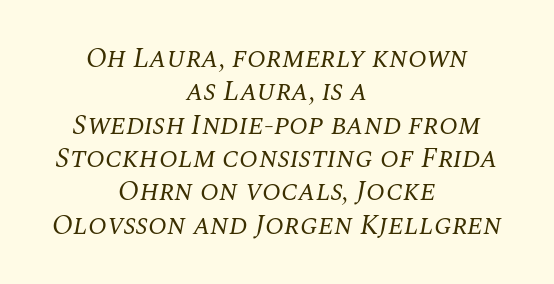
{"serif": "yes", "italic": "yes", "lean": "right", "slant_degrees": 10, "bold": "no", "weight": "regular", "width": "normal", "stroke_contrast": "medium", "x_height": "large", "monospaced": "no", "underline": "no", "align": "center", "line_spacing_ratio": 1.19, "letter_spacing": "normal", "letter_spacing_em": 0.0, "glyph_px": 28}
